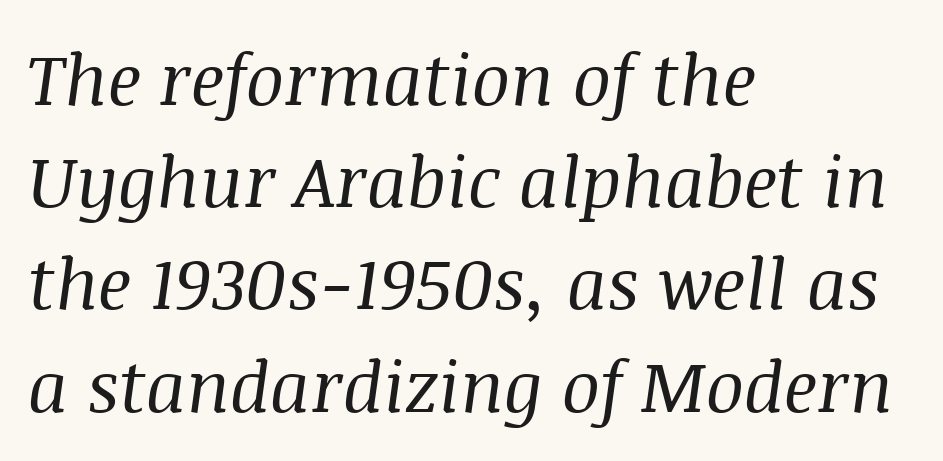
These lines sit exactly where default settings would place them. Proportional: the letters do not fall into vertical columns. Any mark beneath the type? The region is blank. The compositor pushed each line to the left boundary. The font sits on the lighter half of the weight spectrum, regular included.
